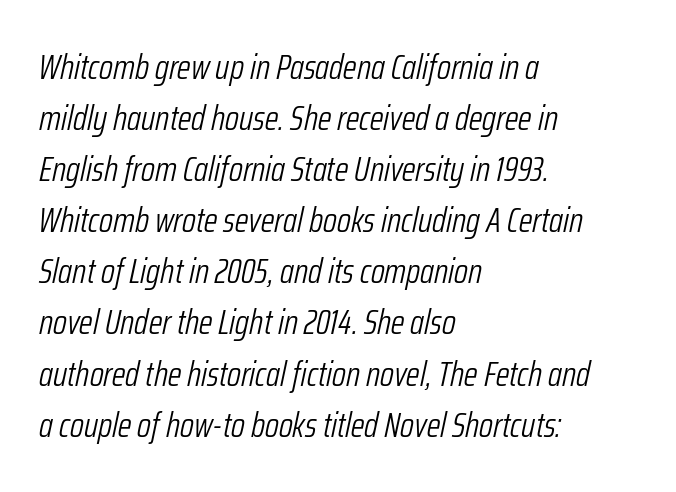
The image shows 35 px light, condensed type, italic (leaning right); set left-aligned, normal line spacing (1.46x), normal letter spacing, not underlined; low stroke contrast and a medium x-height.
